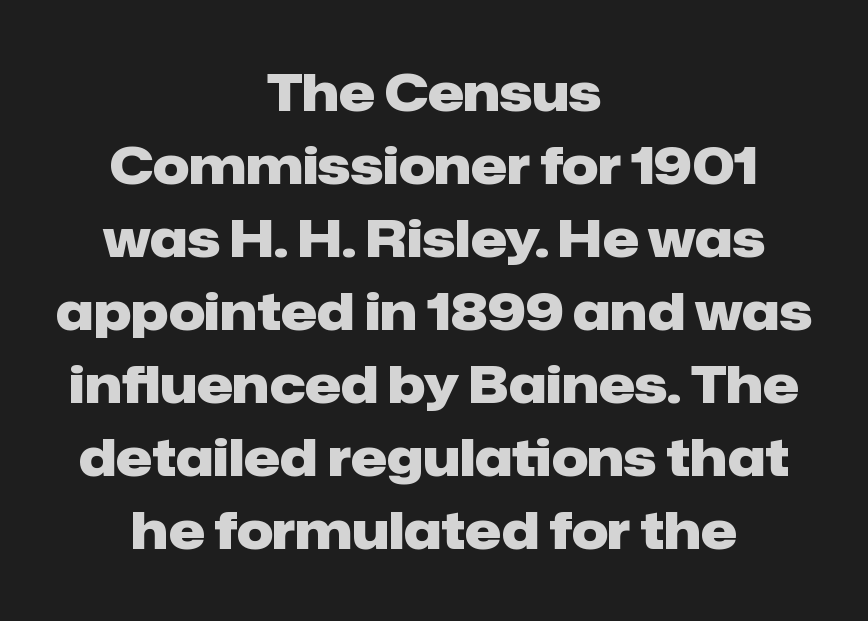
Nope, not italic — everything's standing straight. Type without underlining. Stroke terminals: plain, sans-serif. Do the characters align in a grid? No, the font is proportional. The type is set solid horizontally, with unmodified tracking.
